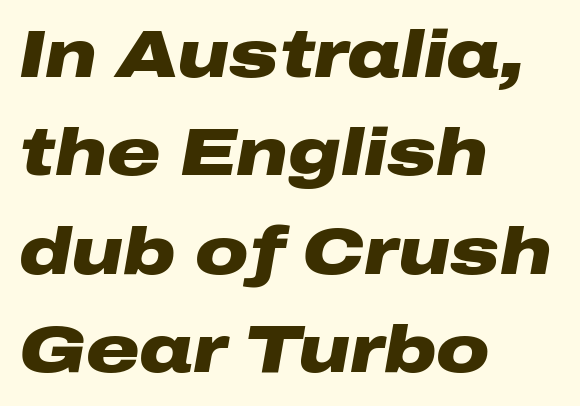
Q: Is the text bold? A: Yes.
Q: Is the text italic (slanted)? A: Yes, it leans right by about 10 degrees.
Q: Is the text underlined? A: No.
Q: How is the paragraph aligned? A: Left-aligned.
Q: Is the spacing between letters normal or unusually wide? A: Normal.
Q: Is the spacing between lines tight, normal or loose? A: Normal.
Q: Width (condensed, normal, or wide)? A: Wide.
Q: Stroke contrast? A: Low.
Q: x-height? A: Medium.
Q: Monospaced? A: No.
